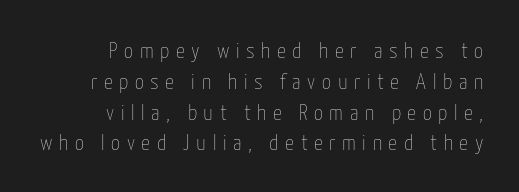
{"italic": "no", "bold": "no", "underline": "no", "align": "right", "line_spacing": "normal", "line_spacing_ratio": 1.4, "letter_spacing": "wide", "letter_spacing_em": 0.3, "glyph_px": 22}
